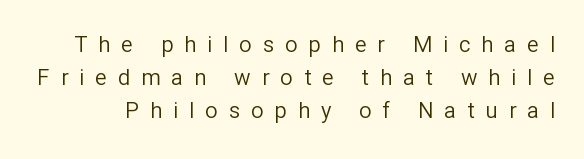
Q: Is the text bold? A: No.
Q: Is the text italic (slanted)? A: No, it is upright.
Q: Is the text underlined? A: No.
Q: Is the spacing between letters normal or unusually wide? A: Unusually wide.
Q: Is the spacing between lines tight, normal or loose? A: Normal.
